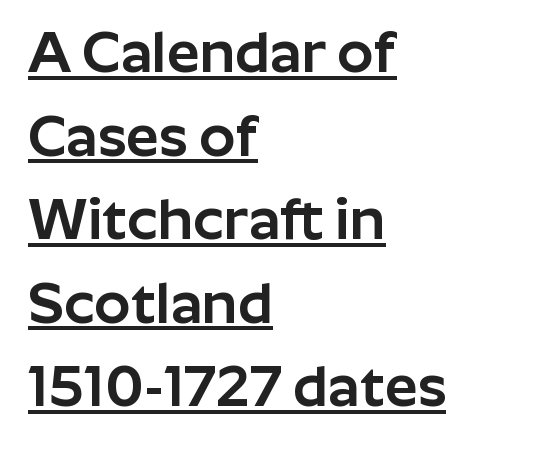
A continuous stroke trails under the words, as in a hyperlink. The rendering keeps characters at their native spacing. Which margin do the lines hug? The left one — the right edge is uneven. What's the leading like? Ordinary, nothing unusual.
